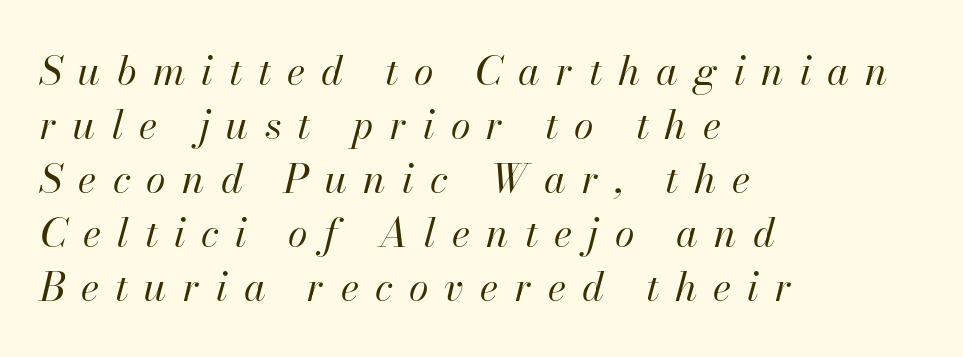
{"italic": "yes", "lean": "right", "slant_degrees": 13, "bold": "no", "weight": "regular", "width": "normal", "stroke_contrast": "high", "x_height": "small", "monospaced": "no", "underline": "no", "align": "left", "line_spacing": "normal", "line_spacing_ratio": 1.35, "letter_spacing": "wide", "letter_spacing_em": 0.4, "glyph_px": 40}
